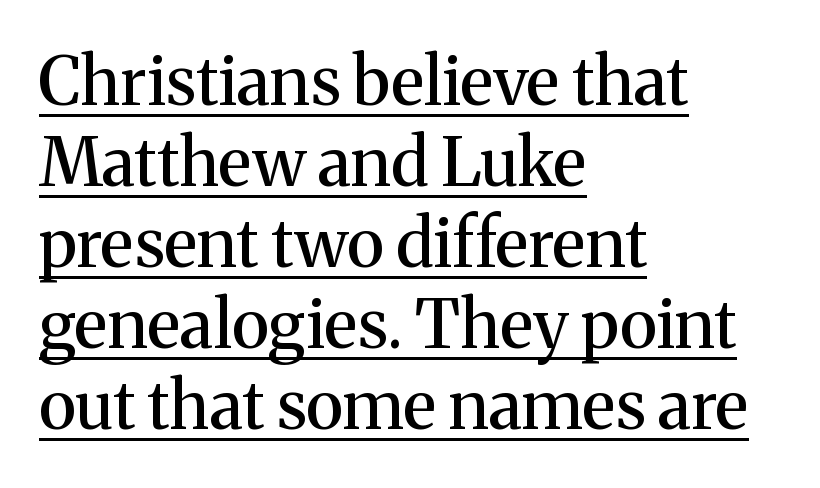
Does the lettering tilt? It doesn't — this is upright. The passage shown is typeset with a serif family. Think of a printed novel: that variable character pitch is what you see here. Short and long lines alike share a common starting point at left. Nothing unusual about the tracking: characters are spaced as the font intends. Descenders here cross a horizontal rule under the line.
